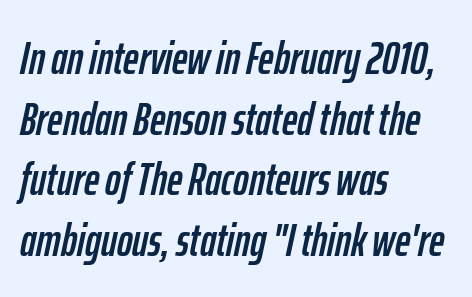
This sample is left-justified, so line endings fall wherever the words run out. The specimen reads as italic at a glance. Short note: letters normally spaced. Vertical spacing — default.
